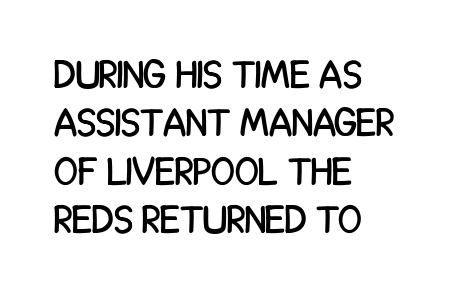
The strip under each line holds only bare page. Ordinary non-slanted type is in use. Looks like regular typesetting: each glyph gets only the width it needs. These lines keep a tight, regular rhythm from letter to letter.
